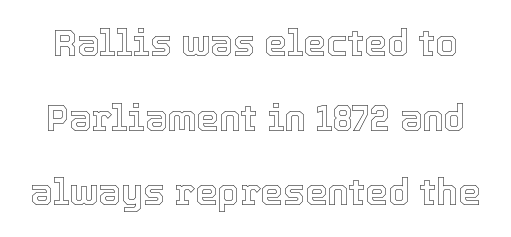
The image shows 36 px text type, upright; set loose line spacing (2.07x), normal letter spacing, not underlined; a medium x-height.
